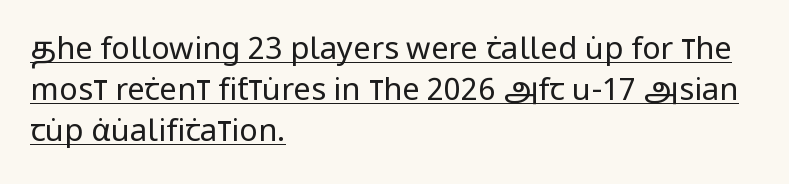
Q: Is the text bold? A: No.
Q: Is the text italic (slanted)? A: No, it is upright.
Q: Is the typeface a serif or a sans-serif typeface? A: Sans-serif.
Q: Is the text underlined? A: Yes.
Q: How is the paragraph aligned? A: Left-aligned.
Q: Is the spacing between letters normal or unusually wide? A: Normal.
Q: Is the spacing between lines tight, normal or loose? A: Normal.
Q: Width (condensed, normal, or wide)? A: Condensed.
Q: Stroke contrast? A: Low.
Q: x-height? A: Large.
Q: Monospaced? A: No.
